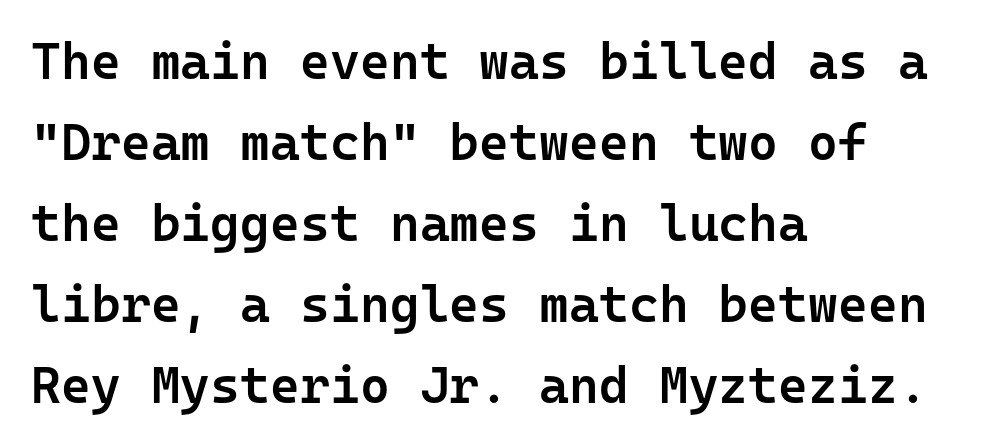
The image shows 51 px semibold sans-serif type, upright, monospaced; set left-aligned, normal line spacing (1.59x), normal letter spacing, not underlined; low stroke contrast and a medium x-height.
